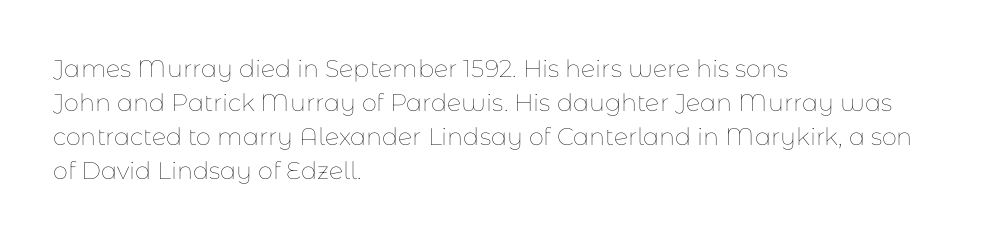
Just letters on the line, the space beneath them empty. The lines sit at an ordinary, default distance from one another. Reading down the block, your eye returns to a fixed left position each line. Think standard paragraph weight, or any step lighter than that.
